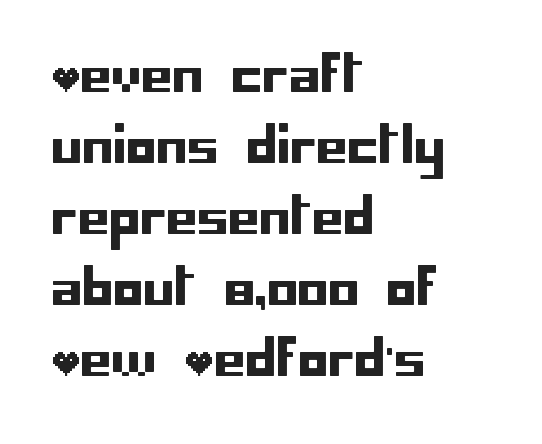
{"serif": "no", "italic": "no", "width": "normal", "stroke_contrast": "low", "x_height": "large", "underline": "no", "align": "left", "line_spacing": "normal", "line_spacing_ratio": 1.42, "letter_spacing": "normal", "letter_spacing_em": 0.0, "glyph_px": 50}
